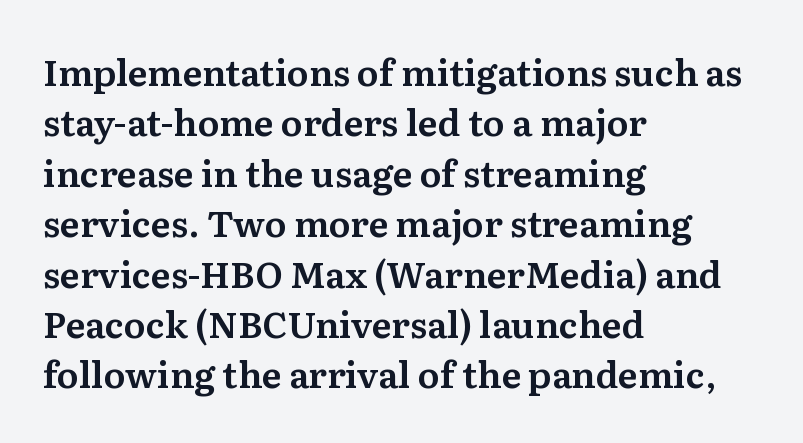
{"serif": "yes", "italic": "no", "width": "normal", "stroke_contrast": "medium", "x_height": "medium", "monospaced": "no", "underline": "no", "align": "left", "line_spacing": "normal", "line_spacing_ratio": 1.4, "letter_spacing": "normal", "letter_spacing_em": 0.0, "glyph_px": 36}
